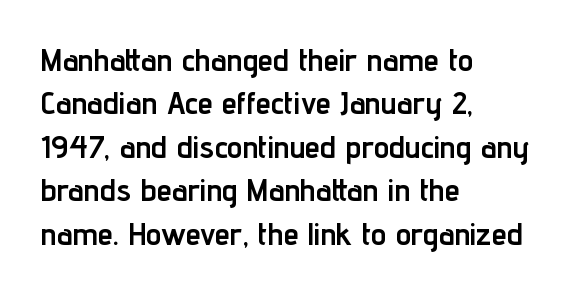
{"serif": "no", "italic": "no", "bold": "yes", "weight": "semibold", "width": "condensed", "stroke_contrast": "low", "x_height": "medium", "monospaced": "no", "underline": "no", "align": "left", "line_spacing": "normal", "line_spacing_ratio": 1.4, "letter_spacing": "normal", "letter_spacing_em": 0.0, "glyph_px": 31}
